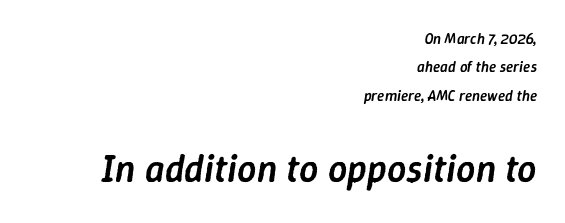
Has an underline been added? It has not. This sample is right-justified, so line beginnings fall wherever the words allow. The axis of the letterforms is tilted away from vertical. The glyphs have the mass of a demibold cut, below bold. Bigger letters appear in the bottom chunk; the top chunk is reduced.
